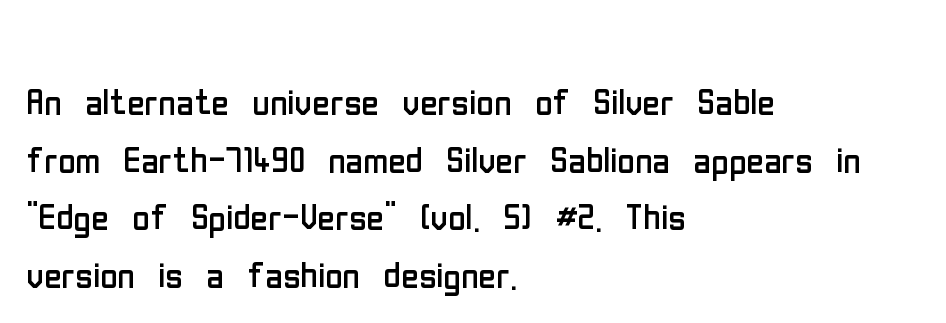
The image shows 48 px regular-weight, condensed sans-serif type, upright; set left-aligned, line spacing 1.2x, normal letter spacing, not underlined; low stroke contrast and a medium x-height.
